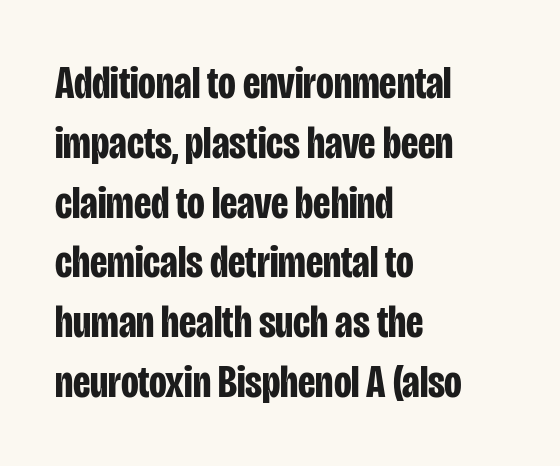
The image shows 46 px bold, condensed sans-serif type, upright; set left-aligned, normal line spacing (1.3x), normal letter spacing, not underlined; low stroke contrast and a large x-height.
